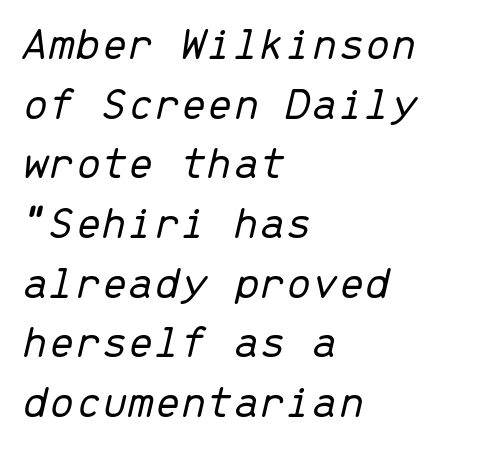
Q: Is the text bold? A: No.
Q: Is the text italic (slanted)? A: Yes, it leans right by about 13 degrees.
Q: Is the text underlined? A: No.
Q: How is the paragraph aligned? A: Left-aligned.
Q: Is the spacing between letters normal or unusually wide? A: Normal.
Q: Is the spacing between lines tight, normal or loose? A: Normal.
Q: Width (condensed, normal, or wide)? A: Normal.
Q: Stroke contrast? A: Low.
Q: x-height? A: Medium.
Q: Monospaced? A: Yes.
